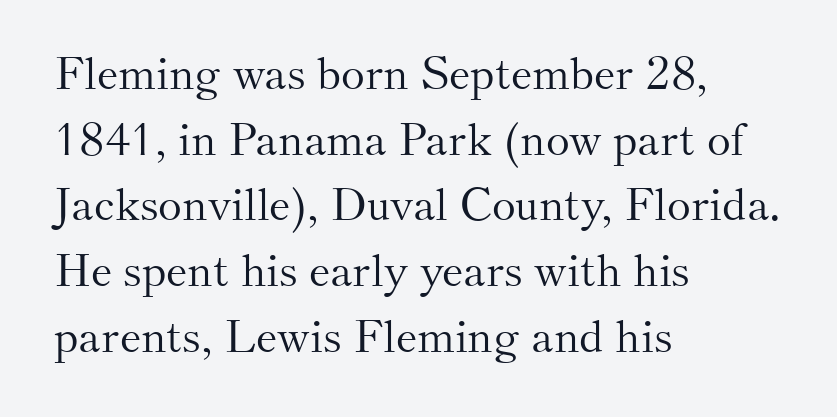
{"serif": "yes", "italic": "no", "bold": "no", "weight": "light", "width": "normal", "stroke_contrast": "medium", "x_height": "small", "monospaced": "no", "underline": "no", "align": "left", "line_spacing": "normal", "line_spacing_ratio": 1.46, "letter_spacing": "normal", "letter_spacing_em": 0.0, "glyph_px": 45}
